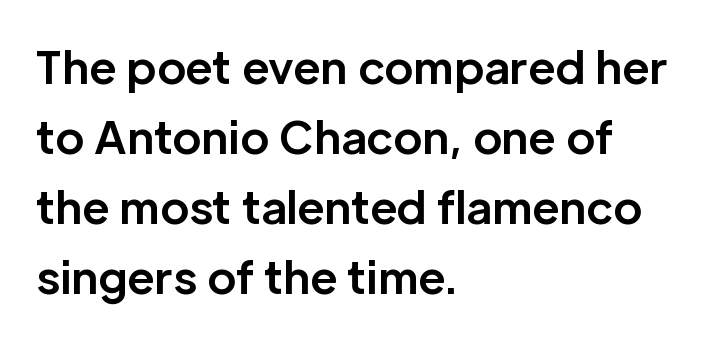
{"serif": "no", "italic": "no", "bold": "yes", "weight": "bold", "width": "normal", "stroke_contrast": "low", "x_height": "medium", "monospaced": "no", "underline": "no", "align": "left", "line_spacing": "normal", "line_spacing_ratio": 1.59, "letter_spacing": "normal", "letter_spacing_em": 0.0, "glyph_px": 44}
